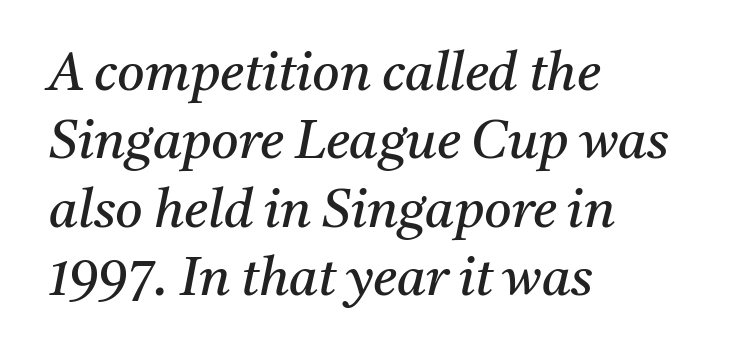
The image shows 53 px regular-weight serif type, italic (leaning right); set left-aligned, normal line spacing (1.29x), normal letter spacing, not underlined; medium stroke contrast and a medium x-height.
